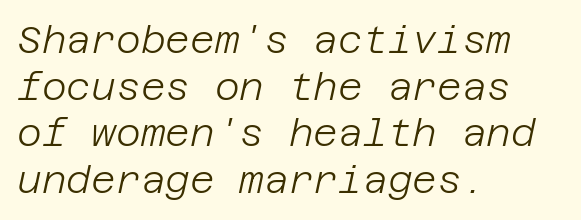
{"italic": "yes", "lean": "right", "slant_degrees": 12, "bold": "no", "weight": "light", "width": "normal", "stroke_contrast": "low", "x_height": "large", "underline": "no", "align": "left", "line_spacing_ratio": 1.23, "letter_spacing": "normal", "letter_spacing_em": 0.0, "glyph_px": 38}
